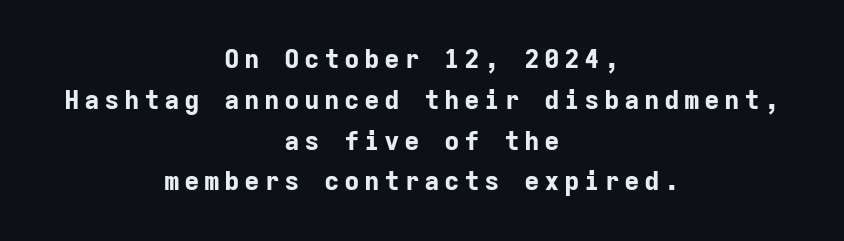
{"italic": "no", "bold": "yes", "underline": "no", "align": "center", "line_spacing": "normal", "line_spacing_ratio": 1.57, "glyph_px": 26}
